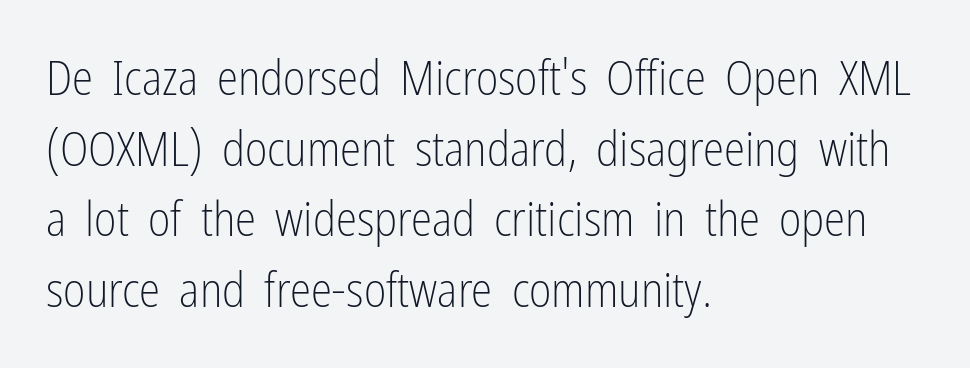
Characters follow at the spacing the type designer built in. A sans-serif font was chosen for this passage. Rendered with straight, roman letterforms. The vertical gap from one line to the next is medium. In CSS terms this would be text-align: left. The font sits on the lighter half of the weight spectrum, regular included.
